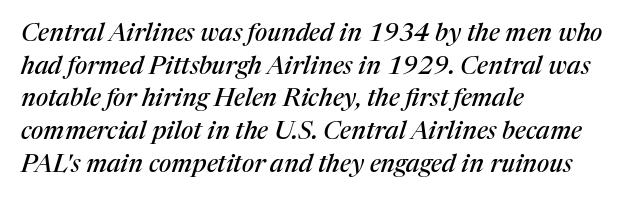
Q: Is the text italic (slanted)? A: Yes, it leans right by about 17 degrees.
Q: Is the text underlined? A: No.
Q: How is the paragraph aligned? A: Left-aligned.
Q: Is the spacing between letters normal or unusually wide? A: Normal.
Q: Is the spacing between lines tight, normal or loose? A: Normal.
